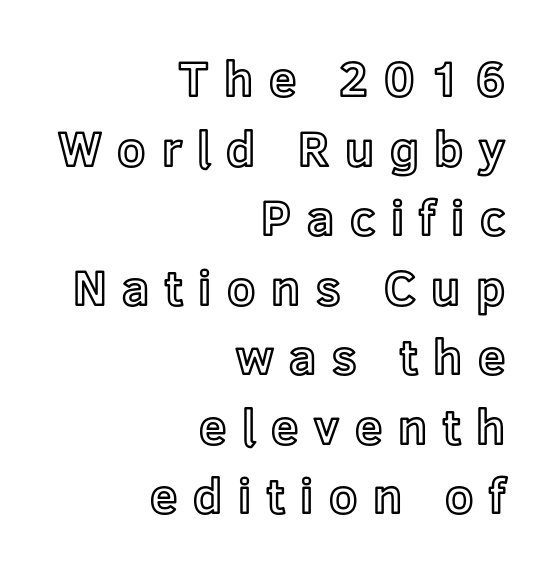
The gaps between neighbouring characters are conspicuously large. Rendered with straight, roman letterforms. Each line ends at the same right margin while the left side varies. A typesetter would call this proportional, since set widths differ per character. The specimen omits any rule beneath the text block's lines. Does the leading feel generous? No, just average.
